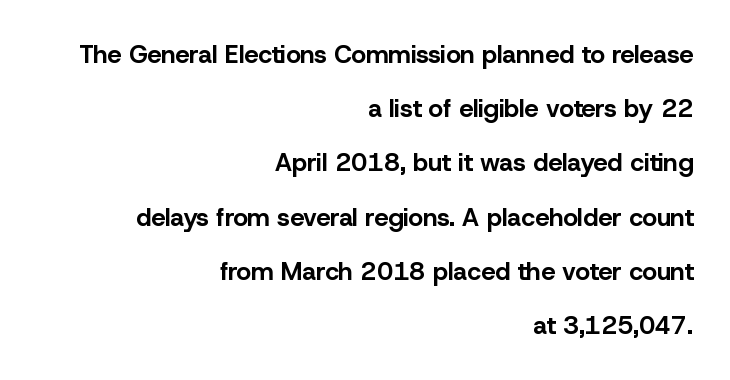
The image shows 25 px bold type, upright; set right-aligned, loose line spacing (2.17x), normal letter spacing, not underlined.
